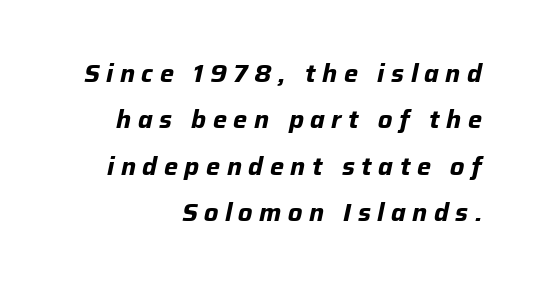
The image shows 25 px bold type, italic (leaning right); set right-aligned, line spacing 1.86x, unusually wide letter spacing (+0.26 em), not underlined.
